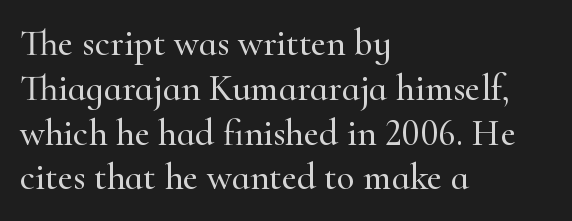
Proportional: the letters do not fall into vertical columns. The paragraph has a hard left edge and a soft right edge. Tracking here is standard; glyphs follow each other at the usual distance. Check where the strokes stop: tiny serifs finish them off. Just letters on the line, the space beneath them empty. Posture: vertical.
